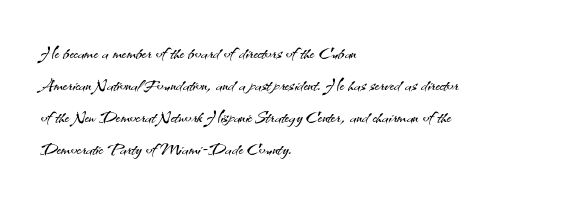
{"bold": "no", "underline": "no", "align": "left", "line_spacing": "normal", "line_spacing_ratio": 1.34, "letter_spacing": "normal", "letter_spacing_em": 0.0, "glyph_px": 24}
